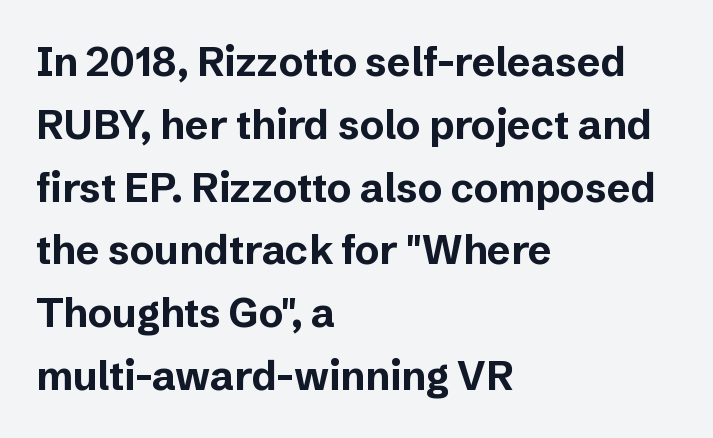
Q: Is the text bold? A: Yes.
Q: Is the text italic (slanted)? A: No, it is upright.
Q: Is the typeface a serif or a sans-serif typeface? A: Sans-serif.
Q: Is the text underlined? A: No.
Q: How is the paragraph aligned? A: Left-aligned.
Q: Is the spacing between letters normal or unusually wide? A: Normal.
Q: Is the spacing between lines tight, normal or loose? A: Normal.
Q: Width (condensed, normal, or wide)? A: Normal.
Q: Stroke contrast? A: Low.
Q: x-height? A: Medium.
Q: Monospaced? A: No.
